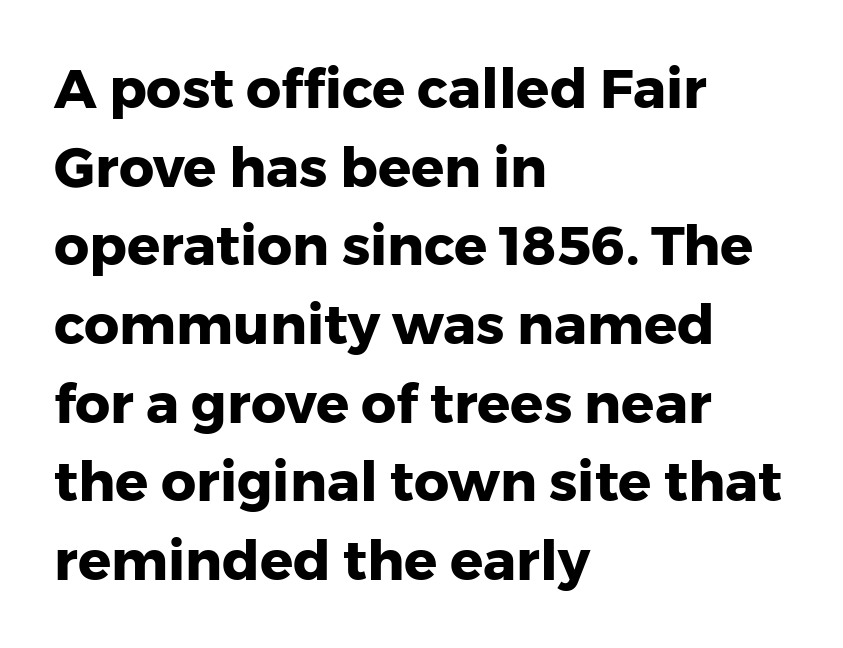
The image shows 55 px heavy sans-serif type, upright; set left-aligned, normal line spacing (1.43x), normal letter spacing, not underlined; low stroke contrast and a medium x-height.
